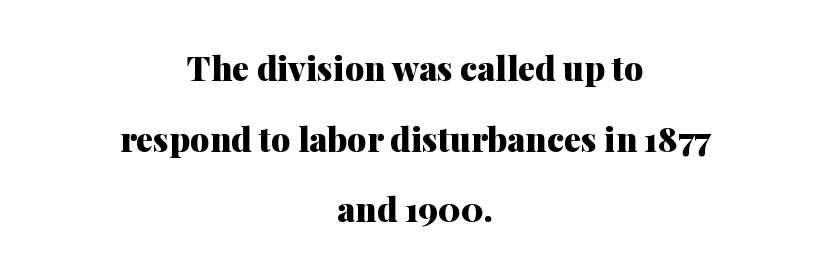
Descenders are the only things crossing below the line. One-word summary of the alignment: center. In terms of letterspacing, this is plain default setting. This sample uses a serif face.
